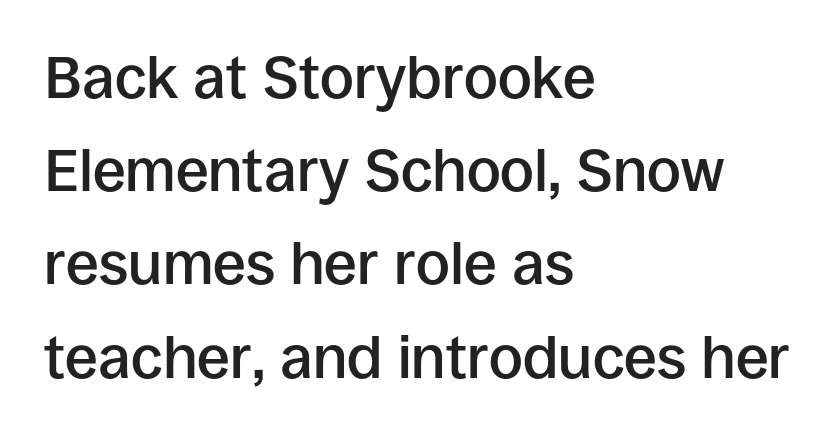
The image shows 59 px semibold sans-serif type, upright; set left-aligned, normal line spacing (1.58x), normal letter spacing, not underlined; low stroke contrast and a large x-height.
